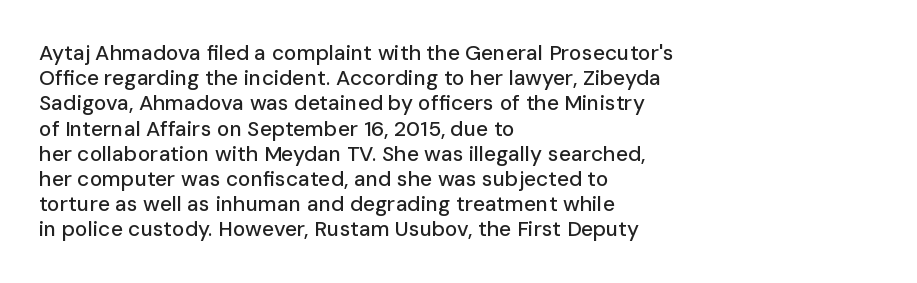
Q: Is the text italic (slanted)? A: No, it is upright.
Q: Is the text underlined? A: No.
Q: How is the paragraph aligned? A: Left-aligned.
Q: Is the spacing between letters normal or unusually wide? A: Normal.
